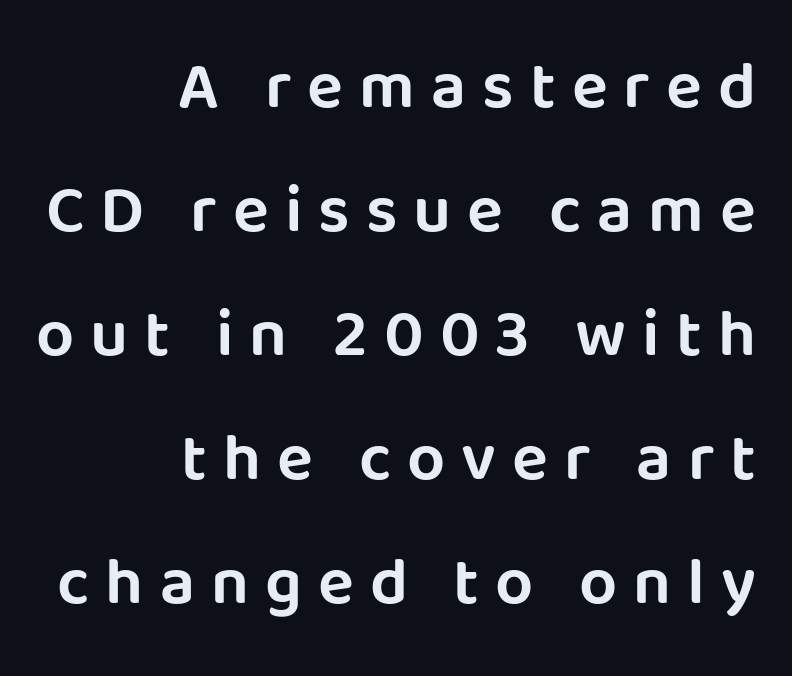
{"serif": "no", "italic": "no", "width": "normal", "stroke_contrast": "low", "x_height": "large", "monospaced": "no", "underline": "no", "align": "right", "line_spacing_ratio": 1.85, "letter_spacing": "wide", "letter_spacing_em": 0.24, "glyph_px": 67}
